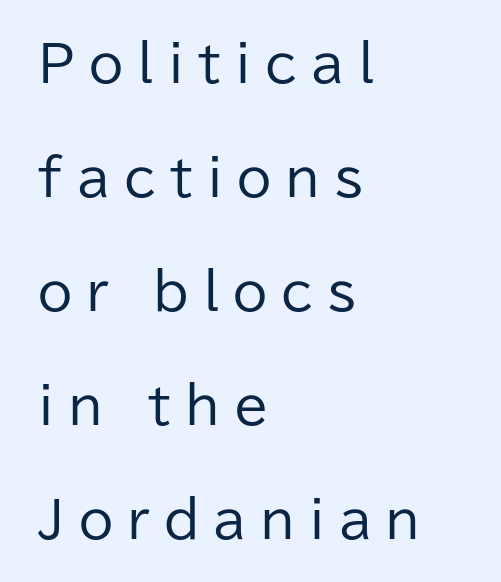
In CSS terms this would be text-align: left. The passage shown is not underscored anywhere. Think of a printed novel: that variable character pitch is what you see here. Stroke thickness stays within the range of a standard reading face or lighter. Display-style spreading of the glyphs; the letterfit is very open.
